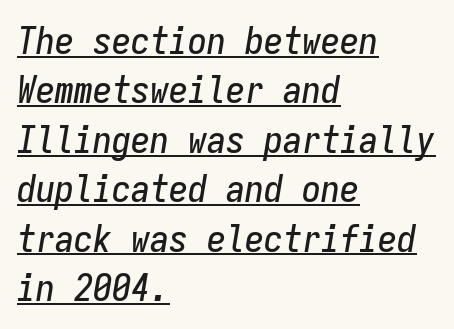
The image shows 38 px condensed type, italic (leaning right), monospaced; set left-aligned, normal line spacing (1.3x), normal letter spacing, underlined; low stroke contrast and a medium x-height.
